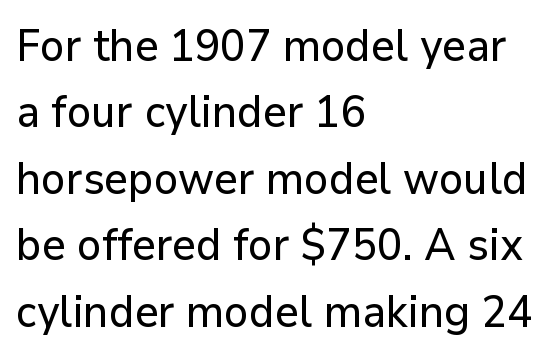
The image shows 44 px sans-serif type, upright; set left-aligned, normal line spacing (1.51x), normal letter spacing, not underlined; low stroke contrast and a medium x-height.
